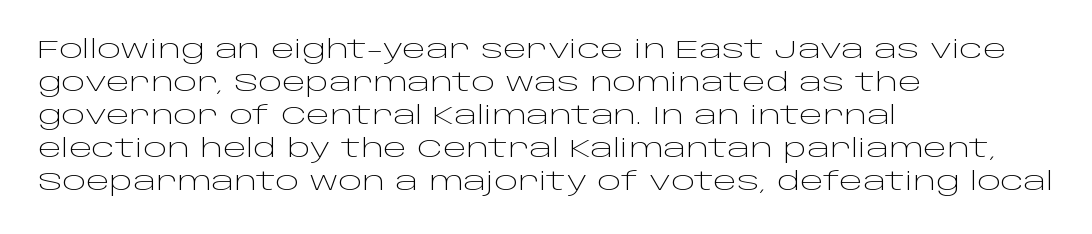
Q: Is the text bold? A: No.
Q: Is the text italic (slanted)? A: No, it is upright.
Q: Is the text underlined? A: No.
Q: How is the paragraph aligned? A: Left-aligned.
Q: Is the spacing between letters normal or unusually wide? A: Normal.
Q: Is the spacing between lines tight, normal or loose? A: Normal.
